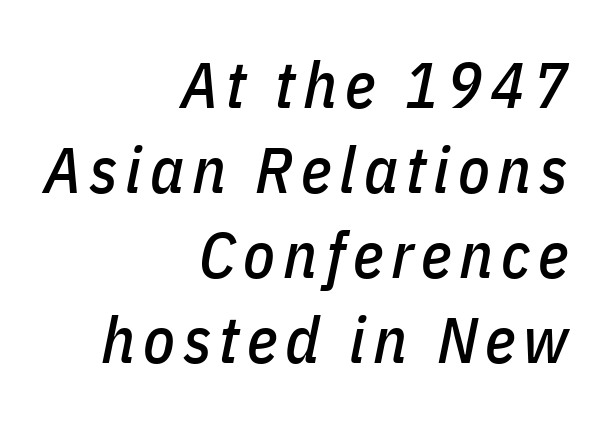
The image shows 65 px condensed type, italic (leaning right); set right-aligned, normal line spacing (1.31x), not underlined; low stroke contrast and a medium x-height.
